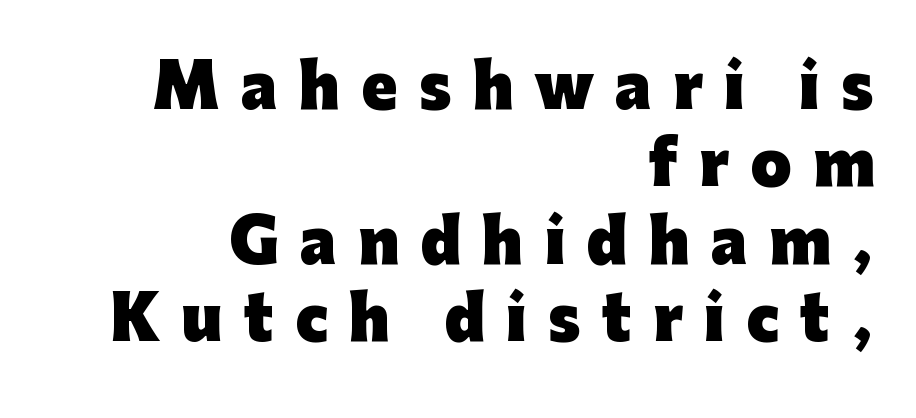
The image shows 59 px heavy sans-serif type, upright; set right-aligned, normal line spacing (1.31x), unusually wide letter spacing (+0.36 em), not underlined; low stroke contrast and a medium x-height.
